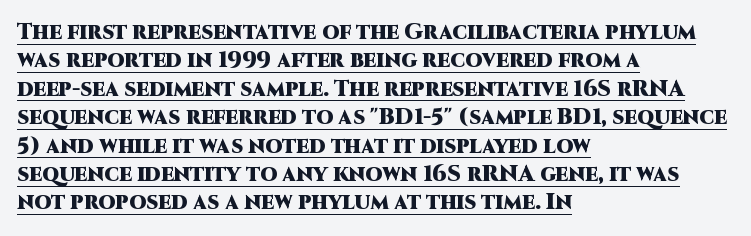
A rule runs beneath these lines of type. The paragraph has a hard left edge and a soft right edge. Inter-character spacing is left at the font's built-in metrics. Regular leading. The letters stand straight up with perfectly vertical stems.
